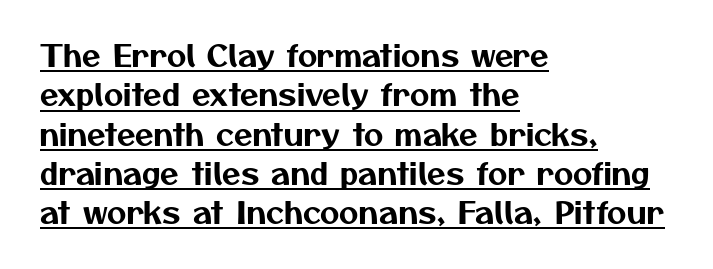
The image shows 30 px sans-serif type; set left-aligned, normal line spacing (1.31x), normal letter spacing, underlined; medium stroke contrast and a medium x-height.
